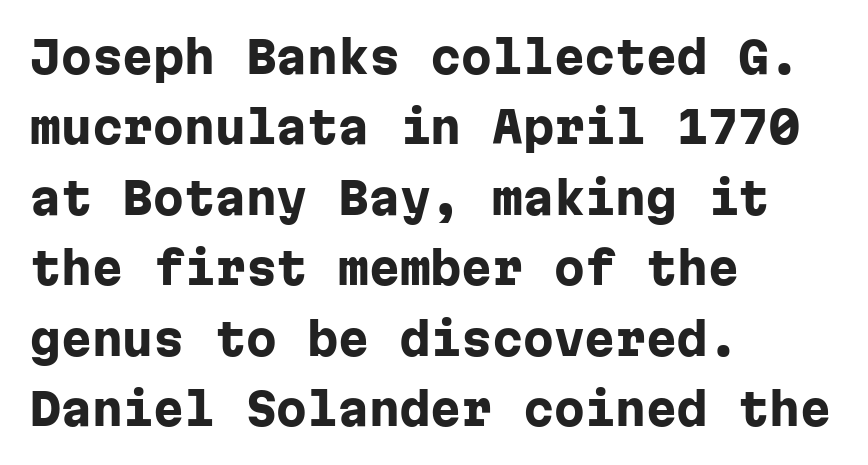
{"serif": "no", "italic": "no", "bold": "yes", "weight": "heavy", "width": "normal", "stroke_contrast": "low", "x_height": "medium", "monospaced": "yes", "underline": "no", "align": "left", "line_spacing": "normal", "line_spacing_ratio": 1.6, "letter_spacing": "normal", "letter_spacing_em": 0.0, "glyph_px": 44}
